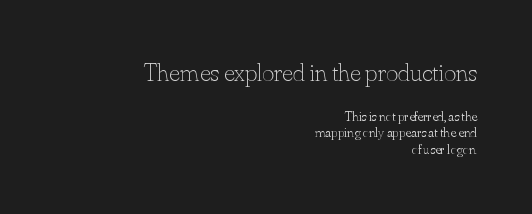
The lettering holds an erect, upright posture throughout. You get the large type first, then a drop to smaller type. Nothing unusual about the tracking: characters are spaced as the font intends. The strokes are not fattened; the text isn't bold.
